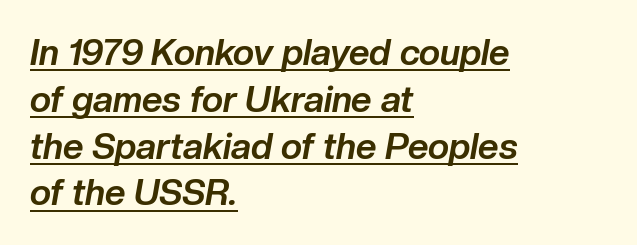
Proportional: the letters do not fall into vertical columns. Designer's note — italics engaged. Every letter is thick-stroked: bold, no question. Does a line run under the words? Yes, clearly.
